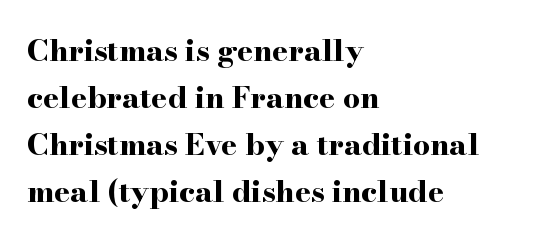
{"serif": "yes", "italic": "no", "bold": "yes", "weight": "bold", "width": "wide", "stroke_contrast": "high", "x_height": "small", "monospaced": "no", "underline": "no", "align": "left", "line_spacing": "normal", "line_spacing_ratio": 1.57, "letter_spacing": "normal", "letter_spacing_em": 0.0, "glyph_px": 30}
